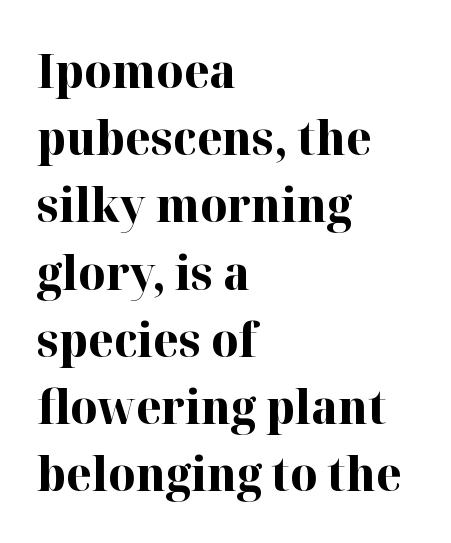
The image shows 47 px bold serif type, upright; set left-aligned, normal line spacing (1.43x), normal letter spacing, not underlined; high stroke contrast and a medium x-height.
